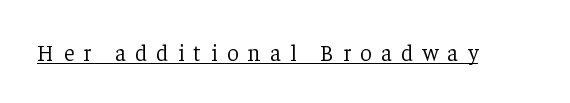
The image shows 23 px text type, upright; set unusually wide letter spacing (+0.41 em), underlined.
